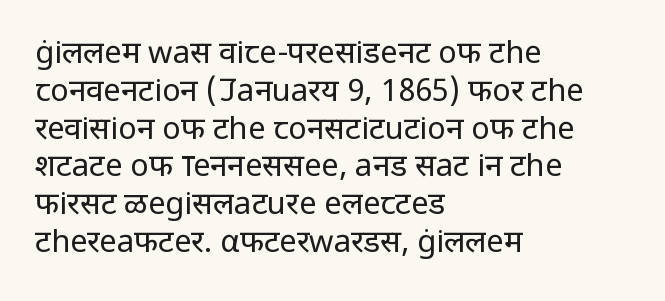
Which margin do the lines hug? The left one — the right edge is uneven. Type style note: lacks serifs. Does the lettering tilt? It doesn't — this is upright. The foot of each line stays bare and open. The horizontal fit of the characters is conventional and even.
